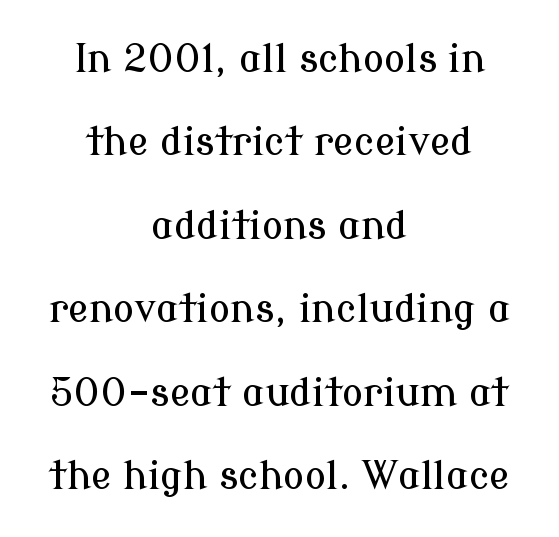
The image shows 39 px serif type, upright; set centered, loose line spacing (2.14x), normal letter spacing, not underlined; low stroke contrast and a medium x-height.
